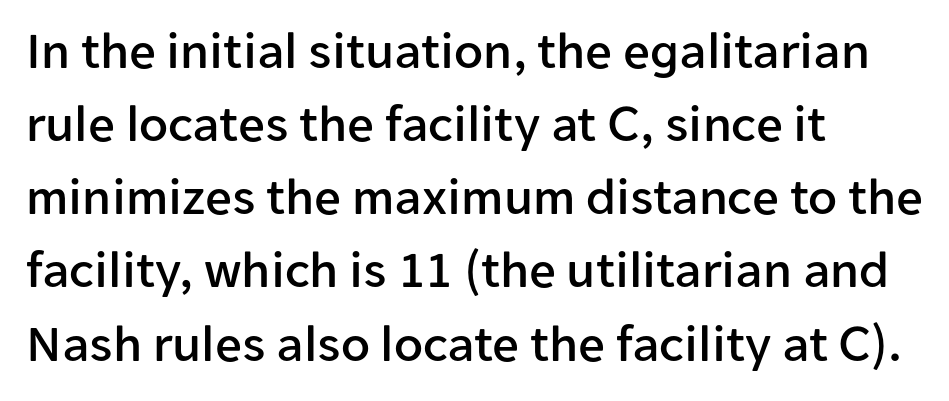
Default kerning and tracking; the words read as compact shapes. Horizontal bands of white between lines are of average thickness. Letterform terminals end flat and unadorned throughout the passage. Descenders are the only things crossing below the line.
